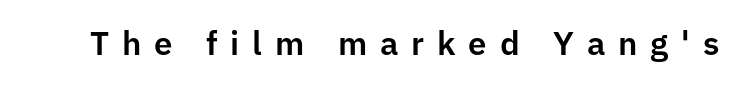
Any mark beneath the type? The region is blank. The letters are spread apart with noticeably loose tracking. Character widths vary here, with narrow letters taking less room than wide ones. Note: no serifs on the glyphs.
